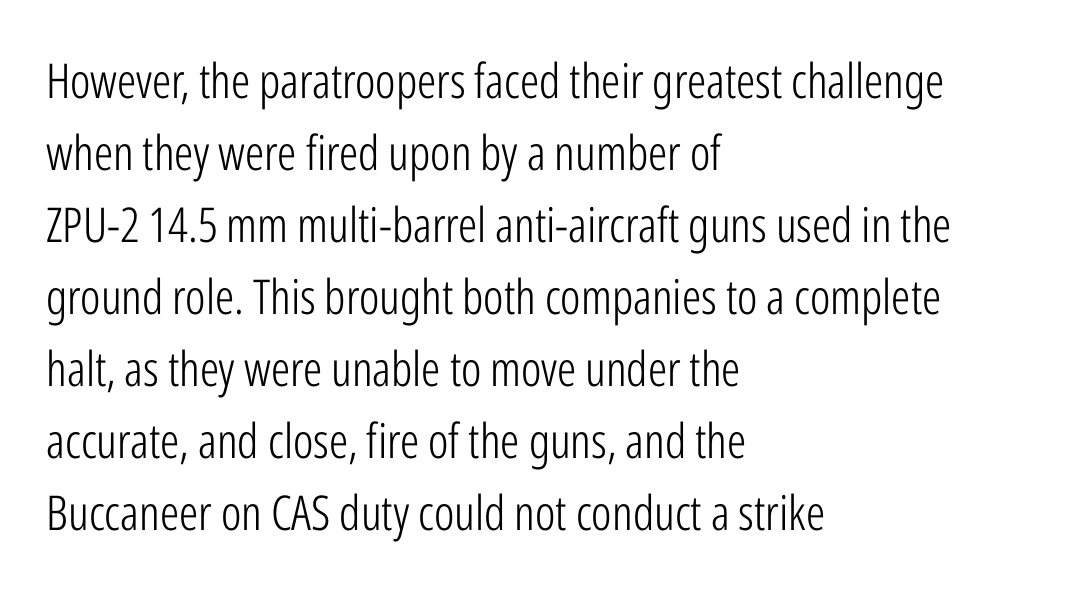
Default kerning and tracking; the words read as compact shapes. A typesetter would call this proportional, since set widths differ per character. It's the straight-up-and-down kind of type. The line-height multiplier appears to be the usual default. Weight: not bold — regular or lighter. Clear beneath every line of the passage.
